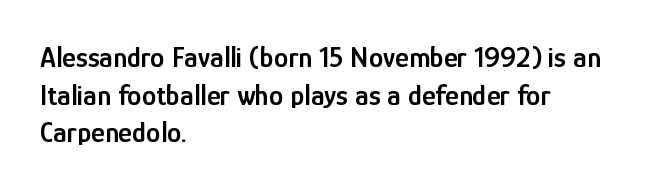
Ascenders rise straight up at ninety degrees. I'd call this a sans setting — the letters go barefoot. Vertically, the passage feels balanced, rows spaced as you'd expect. The typesetter chose a ragged-right arrangement here. Moderately thickened strokes mark this as semibold type. The gap between lines stays unmarked.
